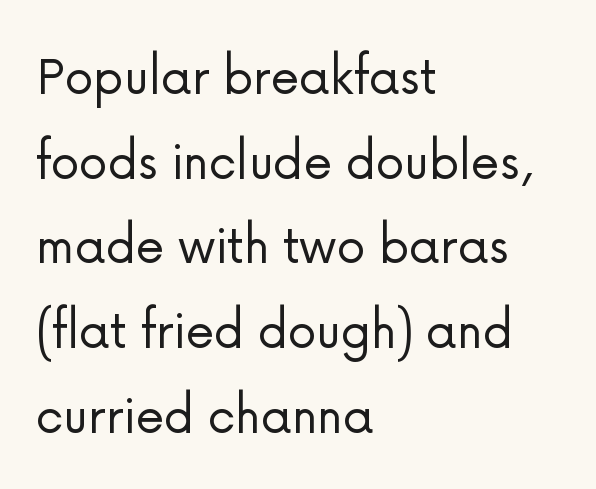
Q: Is the text bold? A: No.
Q: Is the text italic (slanted)? A: No, it is upright.
Q: Is the typeface a serif or a sans-serif typeface? A: Sans-serif.
Q: Is the text underlined? A: No.
Q: How is the paragraph aligned? A: Left-aligned.
Q: Is the spacing between letters normal or unusually wide? A: Normal.
Q: Is the spacing between lines tight, normal or loose? A: Normal.
Q: Width (condensed, normal, or wide)? A: Normal.
Q: Stroke contrast? A: Low.
Q: x-height? A: Medium.
Q: Monospaced? A: No.
